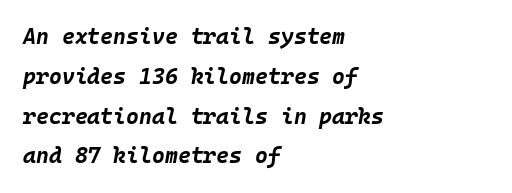
As a designer I'd log this as weight 700, bold. Unmarked baselines from the first word to the last. These lines were composed using italics. Here the glyphs are tracked normally, forming tight word shapes.
